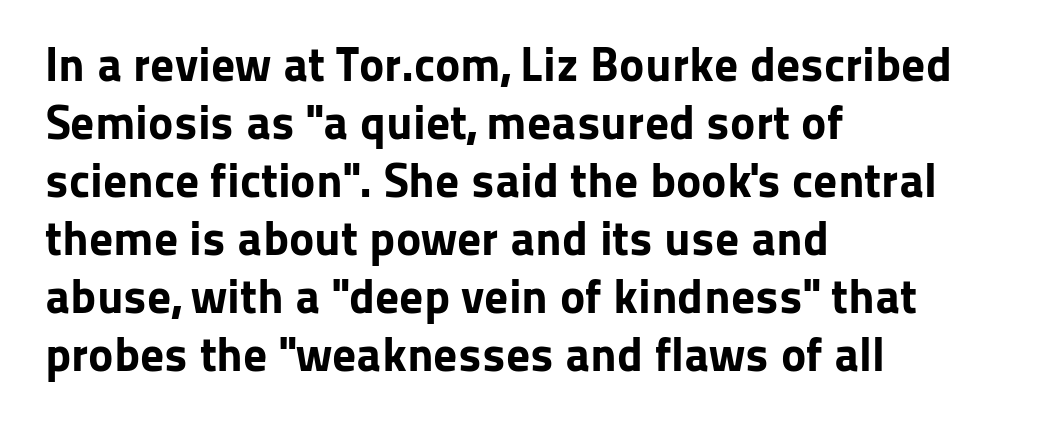
Q: Is the text bold? A: Yes.
Q: Is the text italic (slanted)? A: No, it is upright.
Q: Is the typeface a serif or a sans-serif typeface? A: Sans-serif.
Q: Is the text underlined? A: No.
Q: How is the paragraph aligned? A: Left-aligned.
Q: Is the spacing between letters normal or unusually wide? A: Normal.
Q: Width (condensed, normal, or wide)? A: Normal.
Q: Stroke contrast? A: Low.
Q: x-height? A: Medium.
Q: Monospaced? A: No.
